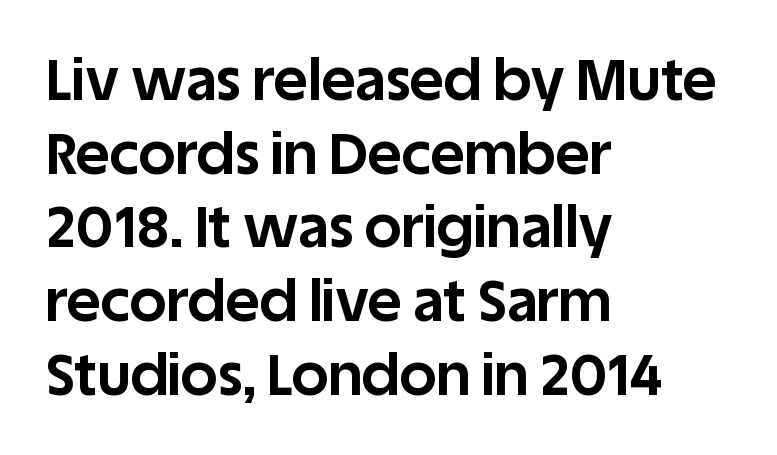
The image shows 58 px bold sans-serif type, upright; set left-aligned, normal line spacing (1.27x), normal letter spacing, not underlined; low stroke contrast and a large x-height.
